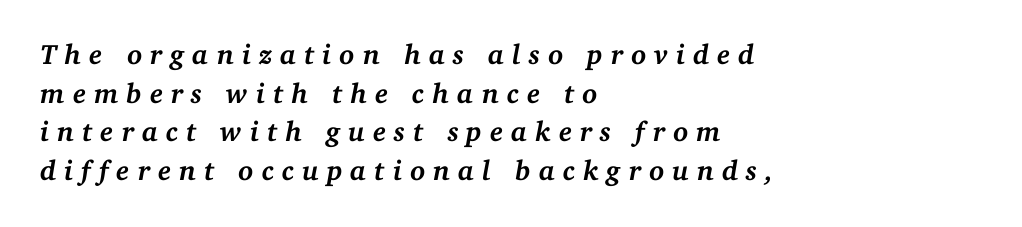
{"serif": "yes", "italic": "yes", "lean": "right", "slant_degrees": 11, "bold": "yes", "weight": "semibold", "width": "normal", "stroke_contrast": "medium", "x_height": "medium", "monospaced": "no", "underline": "no", "align": "left", "line_spacing": "normal", "line_spacing_ratio": 1.38, "letter_spacing": "wide", "letter_spacing_em": 0.28, "glyph_px": 28}
